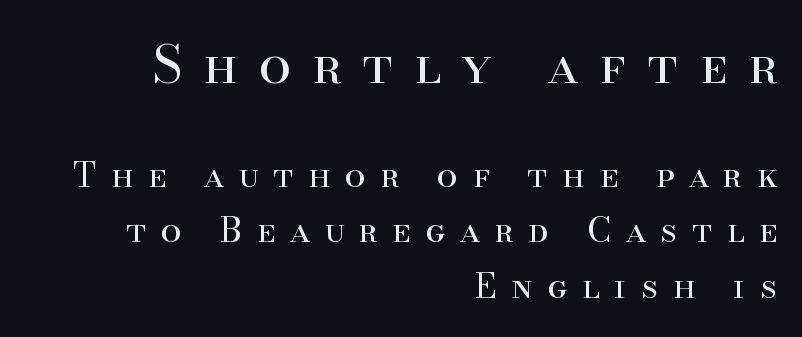
Q: Is the text bold? A: No.
Q: Is the text italic (slanted)? A: No, it is upright.
Q: Is the typeface a serif or a sans-serif typeface? A: Serif.
Q: Is the text underlined? A: No.
Q: How is the paragraph aligned? A: Right-aligned.
Q: Is the spacing between letters normal or unusually wide? A: Unusually wide.
Q: Is the spacing between lines tight, normal or loose? A: Normal.
Q: Which block of text is set in a larger size, the first (top) or the second (bottom)? A: The first (top) one.
Q: Width (condensed, normal, or wide)? A: Normal.
Q: Stroke contrast? A: High.
Q: x-height? A: Small.
Q: Monospaced? A: No.
